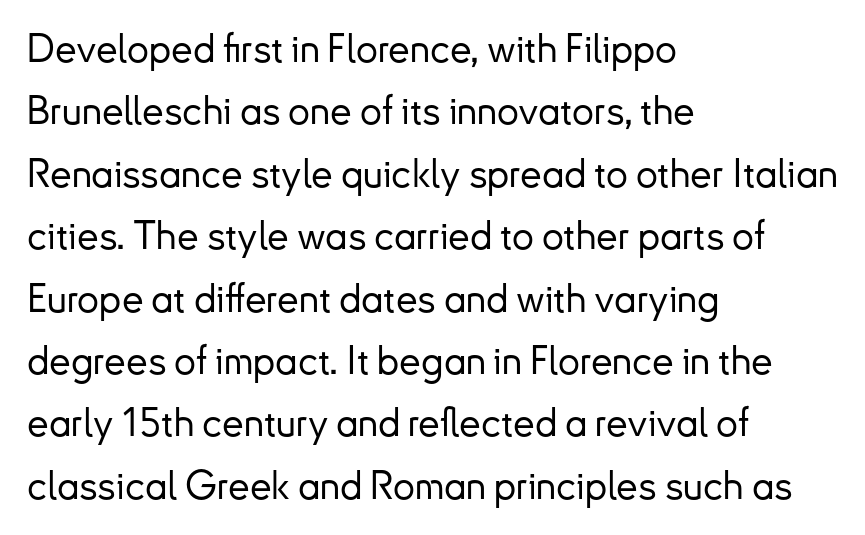
Q: Is the text italic (slanted)? A: No, it is upright.
Q: Is the typeface a serif or a sans-serif typeface? A: Sans-serif.
Q: Is the text underlined? A: No.
Q: How is the paragraph aligned? A: Left-aligned.
Q: Is the spacing between letters normal or unusually wide? A: Normal.
Q: Is the spacing between lines tight, normal or loose? A: Normal.
Q: Width (condensed, normal, or wide)? A: Normal.
Q: Stroke contrast? A: Low.
Q: x-height? A: Small.
Q: Monospaced? A: No.
